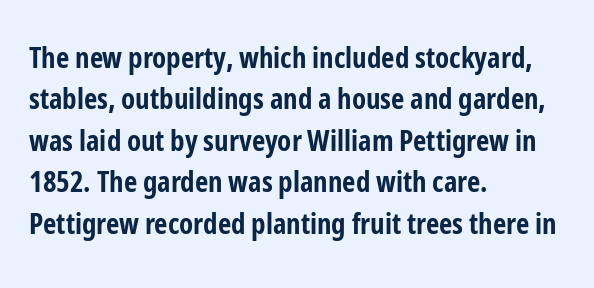
The rows are spaced the way most documents space them. Tracking value appears to be zero — textbook default spacing. No italicization has been applied; the sample stays upright. Each row of text sits above clean, open space.
